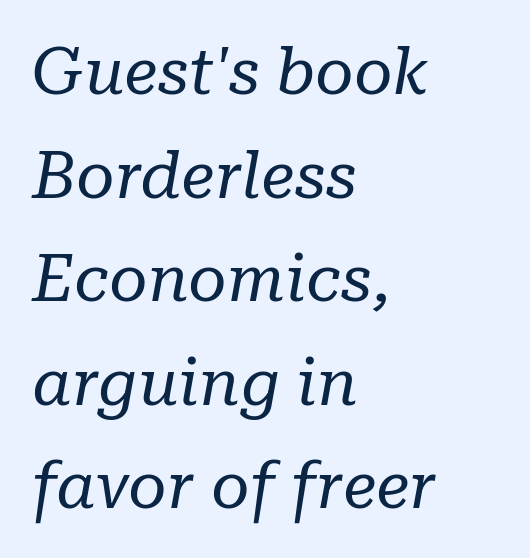
{"serif": "yes", "italic": "yes", "lean": "right", "slant_degrees": 10, "bold": "no", "weight": "regular", "width": "normal", "stroke_contrast": "low", "x_height": "medium", "monospaced": "no", "underline": "no", "align": "left", "line_spacing": "normal", "line_spacing_ratio": 1.57, "letter_spacing": "normal", "letter_spacing_em": 0.0, "glyph_px": 66}
